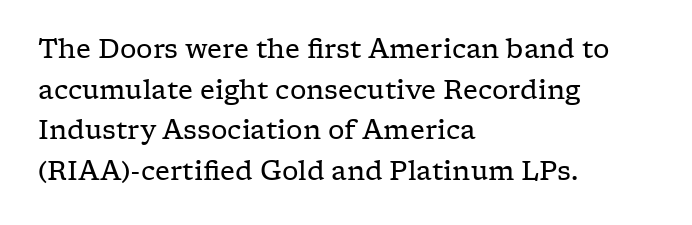
The zone under the glyphs is completely vacant. Letters have the restrained weight of plain body copy at most. Line beginnings align vertically; line endings do not. The gaps between neighbouring characters are ordinary and unremarkable.
